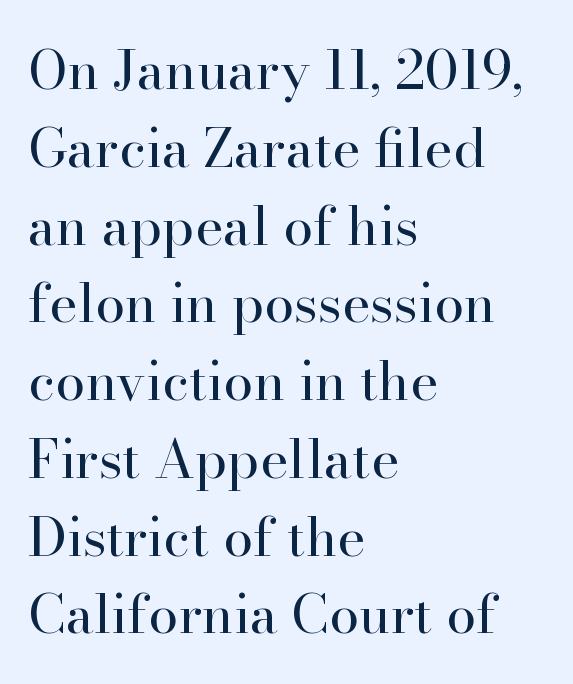
The image shows 54 px regular-weight serif type, upright; set left-aligned, normal line spacing (1.44x), normal letter spacing, not underlined; high stroke contrast and a small x-height.
